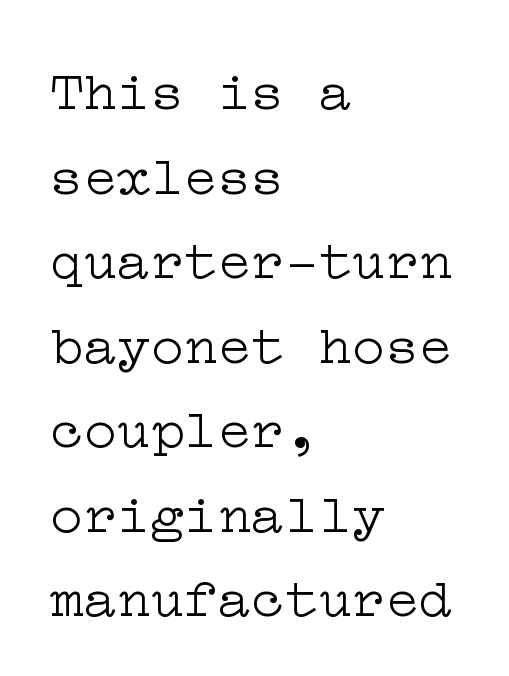
{"serif": "yes", "italic": "no", "bold": "no", "weight": "light", "width": "wide", "stroke_contrast": "low", "x_height": "medium", "underline": "no", "align": "left", "line_spacing": "normal", "line_spacing_ratio": 1.51, "letter_spacing": "normal", "letter_spacing_em": 0.0, "glyph_px": 56}
